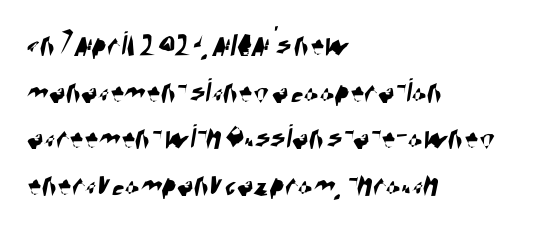
Q: Is the typeface a serif or a sans-serif typeface? A: Sans-serif.
Q: Is the text underlined? A: No.
Q: How is the paragraph aligned? A: Left-aligned.
Q: Is the spacing between letters normal or unusually wide? A: Normal.
Q: Is the spacing between lines tight, normal or loose? A: Normal.
Q: Width (condensed, normal, or wide)? A: Condensed.
Q: Stroke contrast? A: High.
Q: x-height? A: Large.
Q: Monospaced? A: No.
